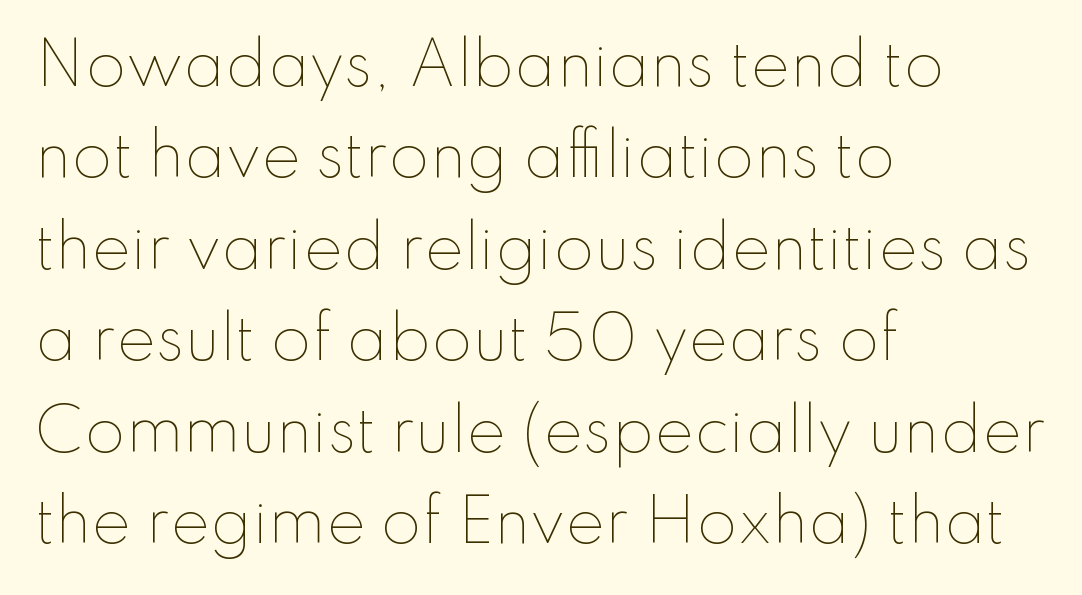
{"italic": "no", "bold": "no", "weight": "thin", "width": "normal", "stroke_contrast": "low", "x_height": "small", "monospaced": "no", "underline": "no", "align": "left", "line_spacing": "normal", "line_spacing_ratio": 1.55, "letter_spacing": "normal", "letter_spacing_em": 0.0, "glyph_px": 59}
